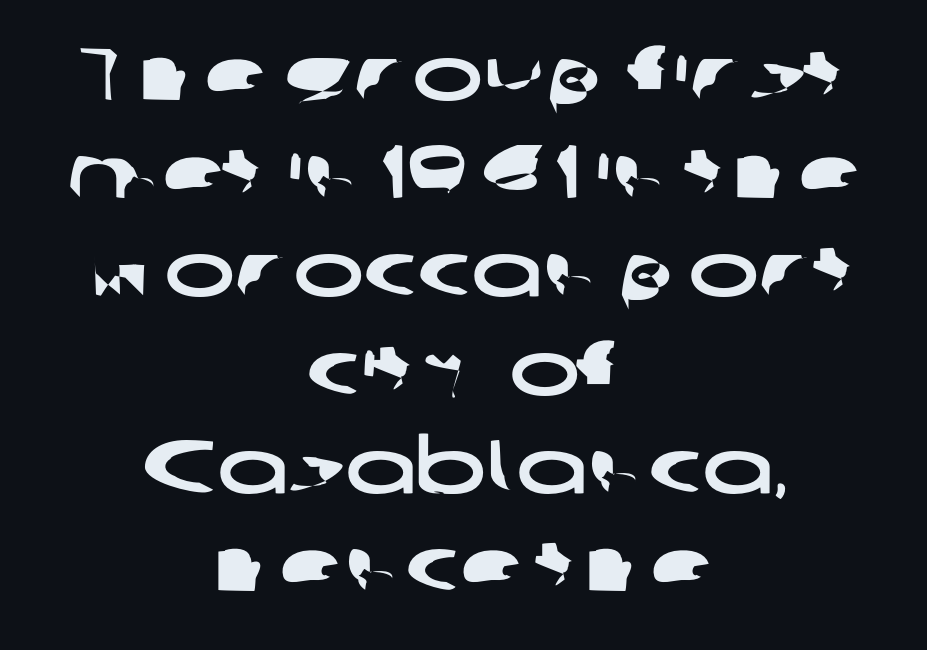
Q: Is the typeface a serif or a sans-serif typeface? A: Sans-serif.
Q: Is the text underlined? A: No.
Q: How is the paragraph aligned? A: Centered.
Q: Is the spacing between letters normal or unusually wide? A: Normal.
Q: Is the spacing between lines tight, normal or loose? A: Normal.
Q: Width (condensed, normal, or wide)? A: Wide.
Q: Stroke contrast? A: Low.
Q: x-height? A: Medium.
Q: Monospaced? A: No.
